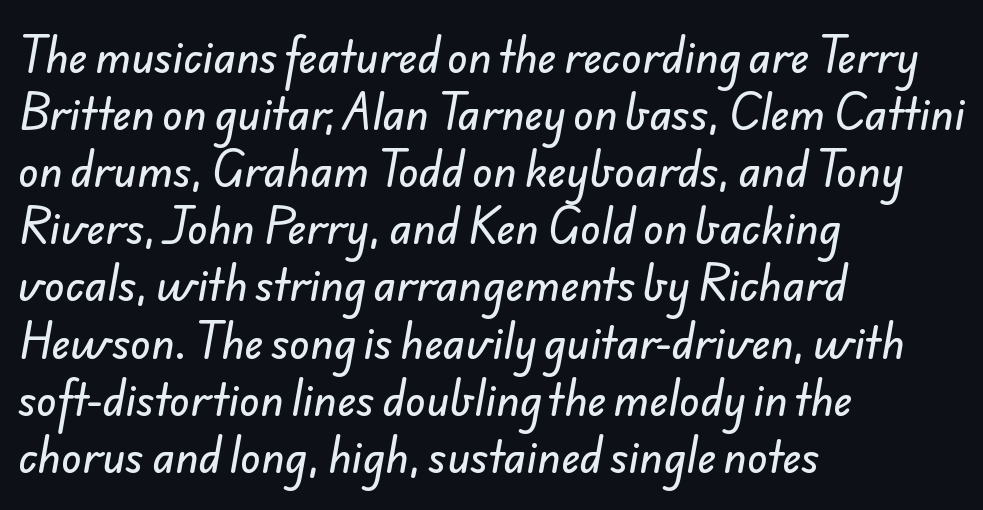
The image shows 42 px sans-serif type; set left-aligned, normal line spacing (1.36x), normal letter spacing, not underlined; low stroke contrast and a small x-height.
